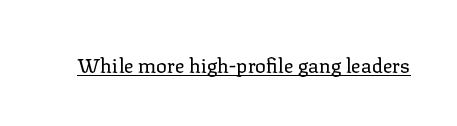
{"italic": "no", "bold": "no", "underline": "yes", "letter_spacing": "normal", "letter_spacing_em": 0.0, "glyph_px": 20}
